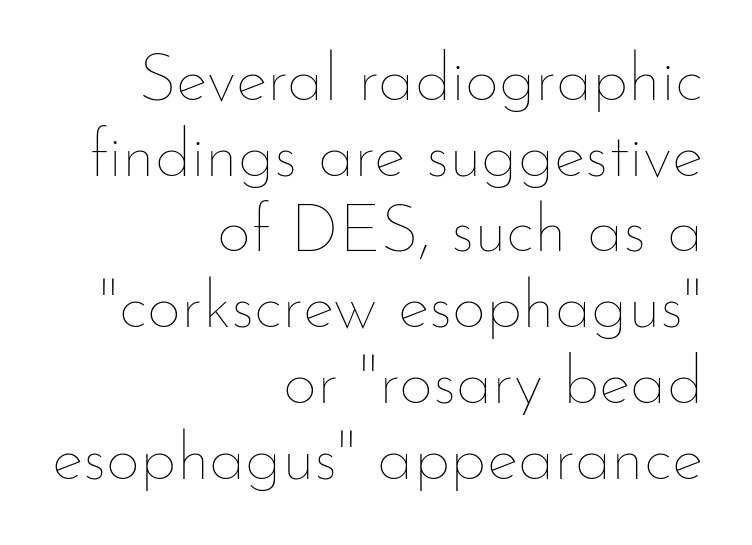
The image shows 67 px thin type, upright; set right-aligned, tight line spacing (1.13x), normal letter spacing, not underlined; low stroke contrast and a small x-height.
